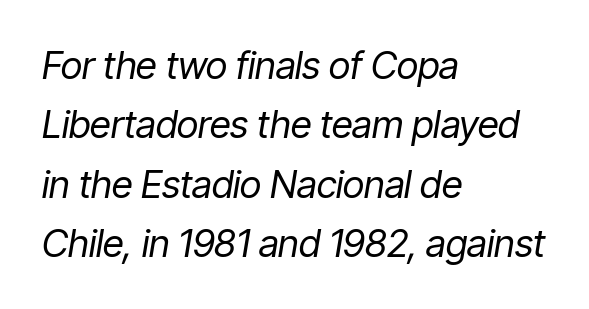
This rendering leaves character spacing at its baseline value. In terms of posture, this sample is oblique. Left-aligned paragraph, ragged on the right. This sample has the flowing, uneven cadence of proportional lettering. The strokes are not fattened; the text isn't bold.
